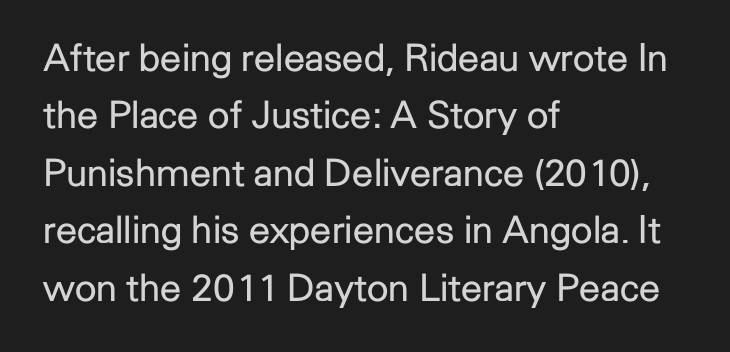
The image shows 38 px regular-weight sans-serif type, upright; set left-aligned, normal line spacing (1.51x), normal letter spacing, not underlined; low stroke contrast and a medium x-height.
